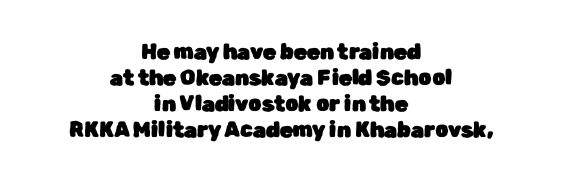
The image shows 21 px text type, upright; set centered, line spacing 1.24x, normal letter spacing, not underlined.
